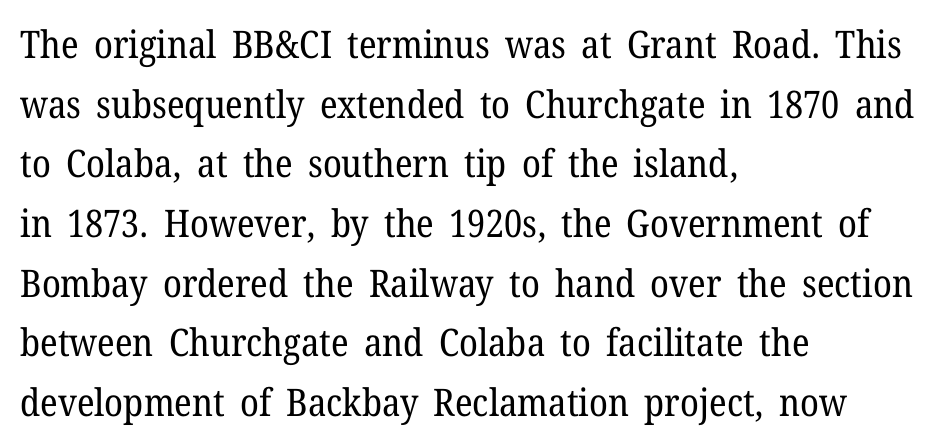
{"serif": "yes", "italic": "no", "bold": "no", "weight": "regular", "width": "normal", "stroke_contrast": "low", "x_height": "medium", "monospaced": "no", "underline": "no", "align": "left", "line_spacing": "normal", "line_spacing_ratio": 1.57, "letter_spacing": "normal", "letter_spacing_em": 0.0, "glyph_px": 38}
